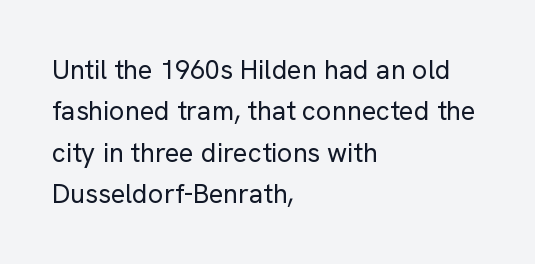
Q: Is the text bold? A: No.
Q: Is the text italic (slanted)? A: No, it is upright.
Q: Is the text underlined? A: No.
Q: How is the paragraph aligned? A: Left-aligned.
Q: Is the spacing between letters normal or unusually wide? A: Normal.
Q: Is the spacing between lines tight, normal or loose? A: Normal.
